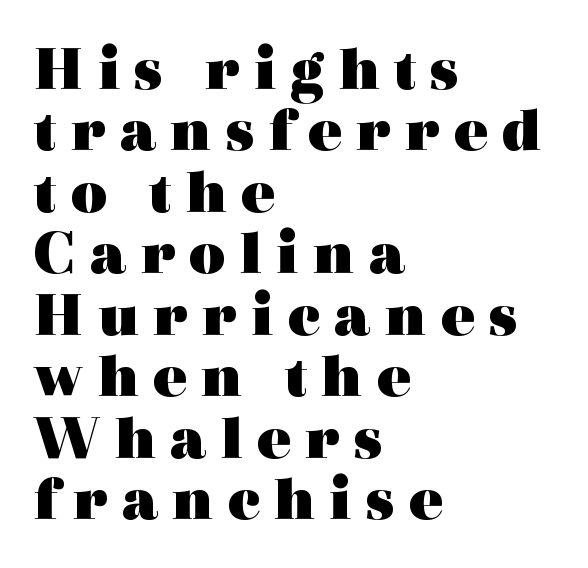
Q: Is the text bold? A: Yes.
Q: Is the text italic (slanted)? A: No, it is upright.
Q: Is the typeface a serif or a sans-serif typeface? A: Serif.
Q: Is the text underlined? A: No.
Q: How is the paragraph aligned? A: Left-aligned.
Q: Is the spacing between letters normal or unusually wide? A: Unusually wide.
Q: Is the spacing between lines tight, normal or loose? A: Tight.
Q: Width (condensed, normal, or wide)? A: Wide.
Q: x-height? A: Medium.
Q: Monospaced? A: No.
